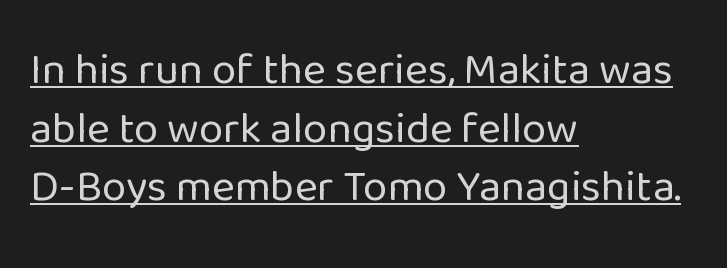
The image shows 44 px regular-weight sans-serif type, upright; set left-aligned, normal line spacing (1.33x), normal letter spacing, underlined; low stroke contrast and a medium x-height.
